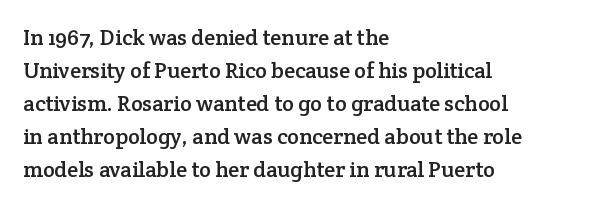
A clean baseline with only descenders dipping below it. Standard letterfit; no display-style spreading of the glyphs. Notice how descenders clear the ascenders below comfortably — that's standard leading. It's the straight-up-and-down kind of type. Does the copy run flush right? No — it runs flush left.
